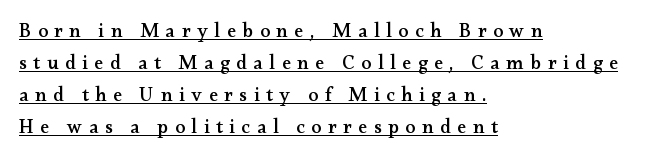
{"italic": "no", "underline": "yes", "align": "left", "line_spacing": "normal", "line_spacing_ratio": 1.6, "letter_spacing": "wide", "letter_spacing_em": 0.33, "glyph_px": 20}
